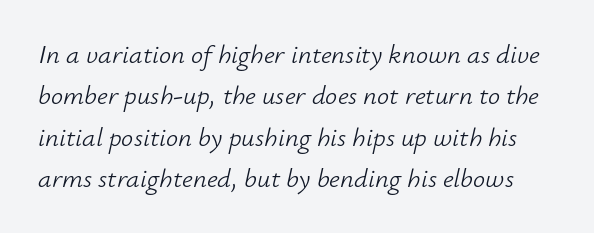
{"italic": "yes", "lean": "right", "slant_degrees": 12, "bold": "no", "underline": "no", "line_spacing": "normal", "line_spacing_ratio": 1.53, "letter_spacing": "normal", "letter_spacing_em": 0.0, "glyph_px": 27}
